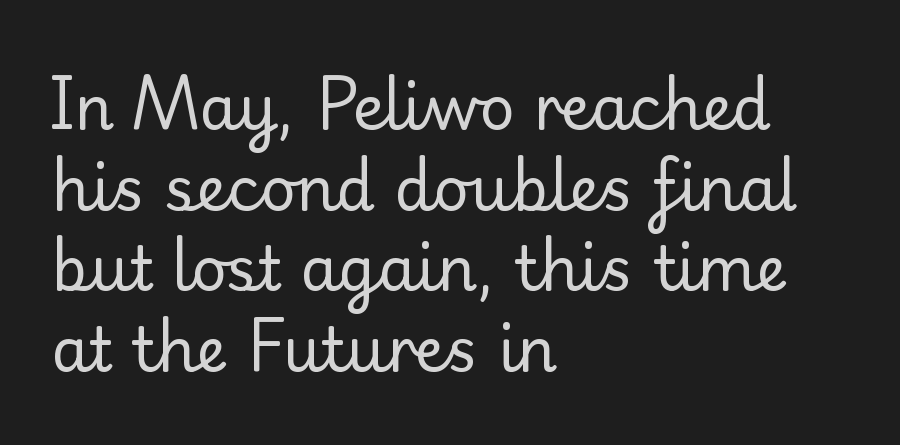
Q: Is the text bold? A: No.
Q: Is the text italic (slanted)? A: No, it is upright.
Q: Is the typeface a serif or a sans-serif typeface? A: Serif.
Q: Is the text underlined? A: No.
Q: How is the paragraph aligned? A: Left-aligned.
Q: Is the spacing between letters normal or unusually wide? A: Normal.
Q: Is the spacing between lines tight, normal or loose? A: Normal.
Q: Width (condensed, normal, or wide)? A: Normal.
Q: Stroke contrast? A: Low.
Q: x-height? A: Small.
Q: Monospaced? A: No.
